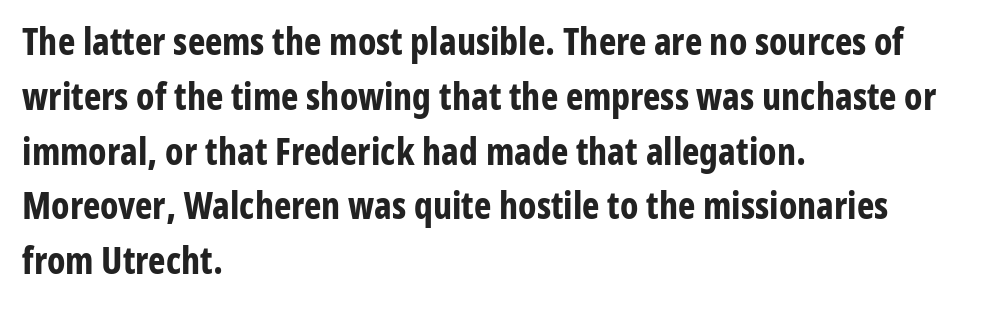
{"serif": "no", "italic": "no", "bold": "yes", "weight": "bold", "width": "condensed", "stroke_contrast": "low", "x_height": "medium", "monospaced": "no", "underline": "no", "align": "left", "line_spacing": "normal", "line_spacing_ratio": 1.48, "letter_spacing": "normal", "letter_spacing_em": 0.0, "glyph_px": 37}
